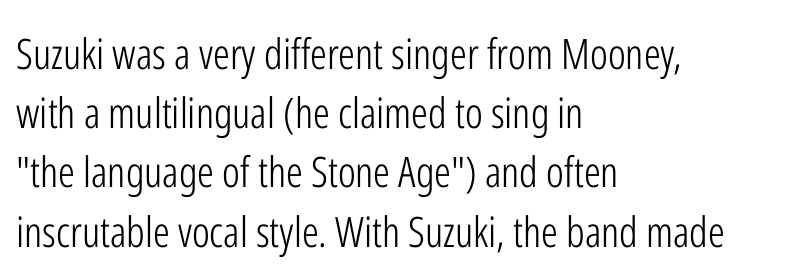
{"serif": "no", "italic": "no", "bold": "no", "weight": "light", "width": "condensed", "stroke_contrast": "low", "x_height": "medium", "monospaced": "no", "underline": "no", "align": "left", "line_spacing": "normal", "line_spacing_ratio": 1.41, "letter_spacing": "normal", "letter_spacing_em": 0.0, "glyph_px": 42}
